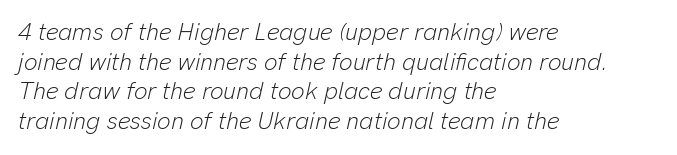
Q: Is the text bold? A: No.
Q: Is the text italic (slanted)? A: Yes, it leans right by about 13 degrees.
Q: Is the text underlined? A: No.
Q: How is the paragraph aligned? A: Left-aligned.
Q: Is the spacing between letters normal or unusually wide? A: Normal.
